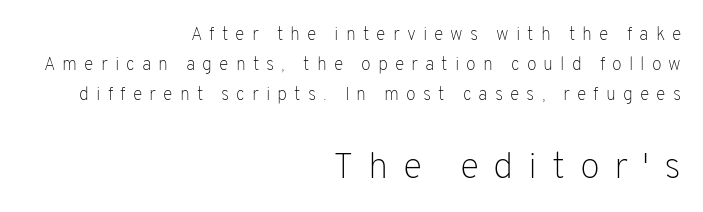
Q: Is the text bold? A: No.
Q: Is the text italic (slanted)? A: No, it is upright.
Q: Is the typeface a serif or a sans-serif typeface? A: Sans-serif.
Q: Is the text underlined? A: No.
Q: How is the paragraph aligned? A: Right-aligned.
Q: Is the spacing between letters normal or unusually wide? A: Unusually wide.
Q: Is the spacing between lines tight, normal or loose? A: Normal.
Q: Which block of text is set in a larger size, the first (top) or the second (bottom)? A: The second (bottom) one.
Q: Width (condensed, normal, or wide)? A: Normal.
Q: Stroke contrast? A: Low.
Q: x-height? A: Medium.
Q: Monospaced? A: No.
